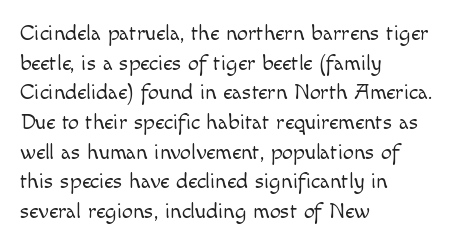
{"italic": "no", "bold": "no", "underline": "no", "align": "left", "line_spacing": "normal", "line_spacing_ratio": 1.35, "letter_spacing": "normal", "letter_spacing_em": 0.0, "glyph_px": 22}
